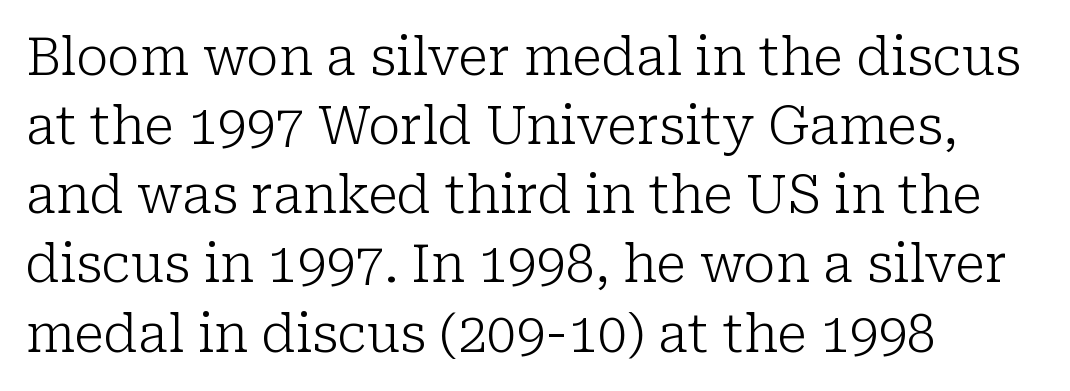
Compared with typical body copy, the letter spacing here is the same. Here the designer chose a conventional face with non-uniform glyph widths. Decoration check: the copy has no underline. The weight tops out at a normal text grade. Serifs: yes, visible at the terminals of the letterforms. The leading is moderate, giving the passage an even texture.
